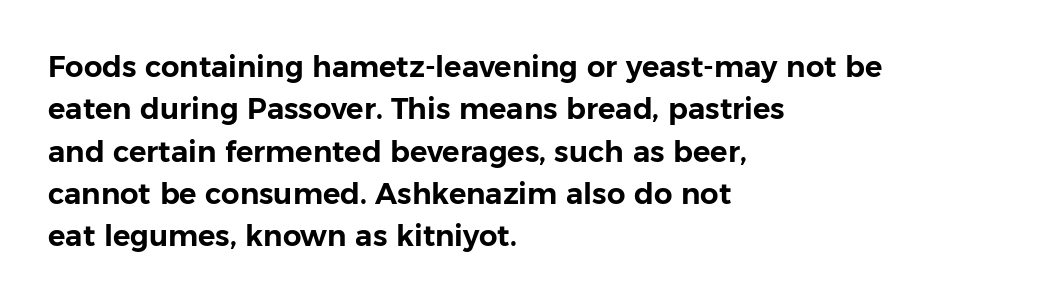
The foot of each line stays bare and open. Serif or sans? Sans — the stroke terminals are bare. This sample has the flowing, uneven cadence of proportional lettering. In CSS terms this would be text-align: left.
